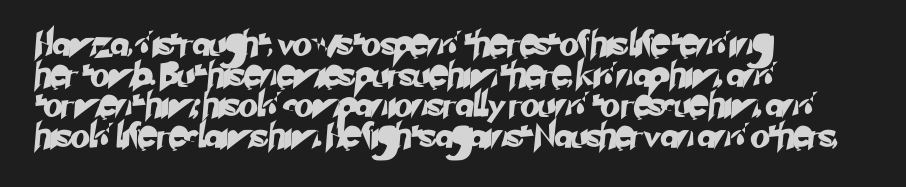
These lines keep a tight, regular rhythm from letter to letter. Only glyphs here, with clear space below each row. All the whitespace from short lines collects on the right.
